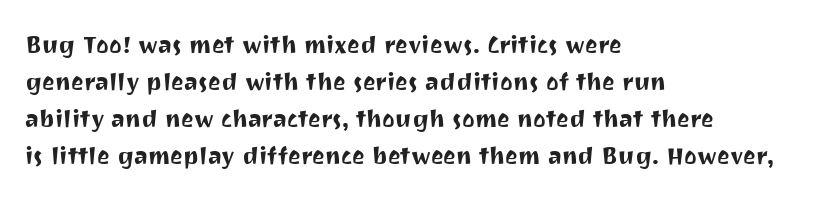
Q: Is the text italic (slanted)? A: No, it is upright.
Q: Is the typeface a serif or a sans-serif typeface? A: Sans-serif.
Q: Is the text underlined? A: No.
Q: How is the paragraph aligned? A: Left-aligned.
Q: Is the spacing between letters normal or unusually wide? A: Normal.
Q: Width (condensed, normal, or wide)? A: Normal.
Q: Stroke contrast? A: Medium.
Q: x-height? A: Medium.
Q: Monospaced? A: No.
